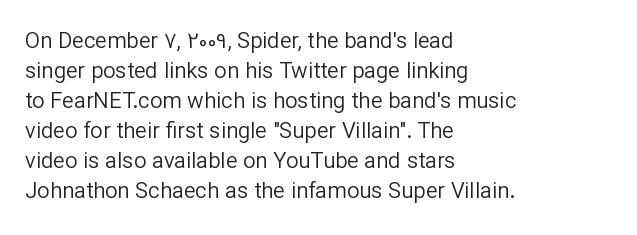
The image shows 22 px text type, upright; set left-aligned, normal line spacing (1.36x), normal letter spacing, not underlined.
